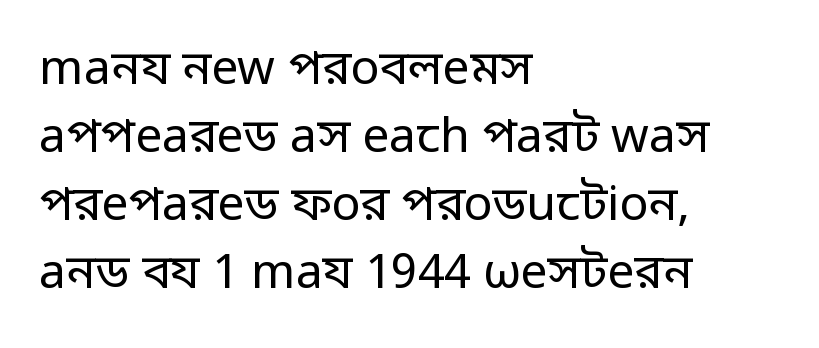
Looks like regular typesetting: each glyph gets only the width it needs. The designer left line spacing at the default. This sample uses a sans-serif face. Letter spacing: default.
